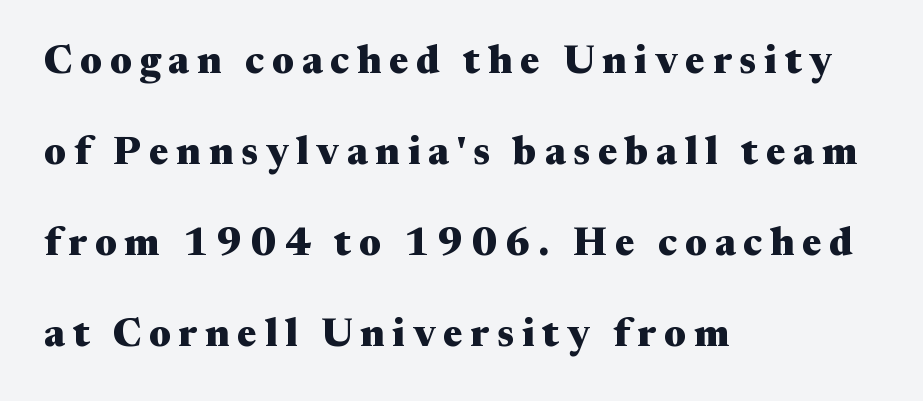
The face used here is proportionally spaced, like ordinary book or web type. The foot of each line stays bare and open. Casual observation: everything's shoved over to the left. Students, observe: this is what heavily led, spacious text looks like.
